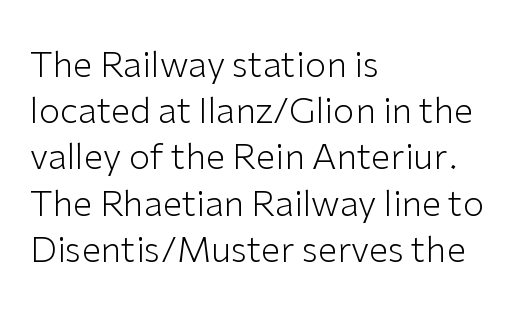
The image shows 35 px light sans-serif type, upright; set left-aligned, normal line spacing (1.32x), normal letter spacing, not underlined; low stroke contrast and a medium x-height.
